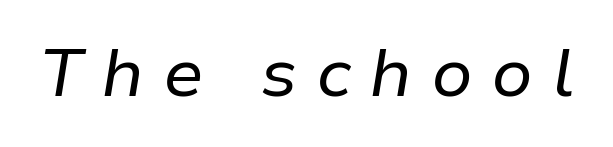
Glance below the letters and you will spot only blank space. Do the characters align in a grid? No, the font is proportional. In terms of posture, this sample is oblique. What stands out about the letter spacing? Its width — letters are far apart. Caption: face not bold, strokes unweighted.
